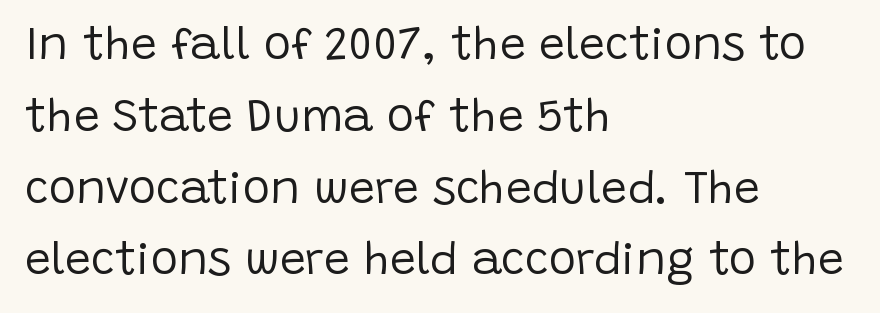
The image shows 46 px regular-weight sans-serif type, upright; set left-aligned, normal line spacing (1.56x), normal letter spacing, not underlined; low stroke contrast and a large x-height.
